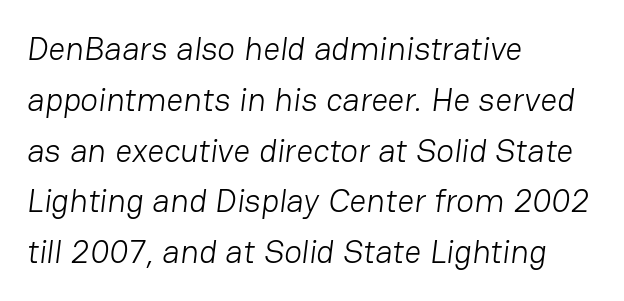
The image shows 33 px light sans-serif type; set left-aligned, normal line spacing (1.54x), normal letter spacing, not underlined; low stroke contrast and a medium x-height.
